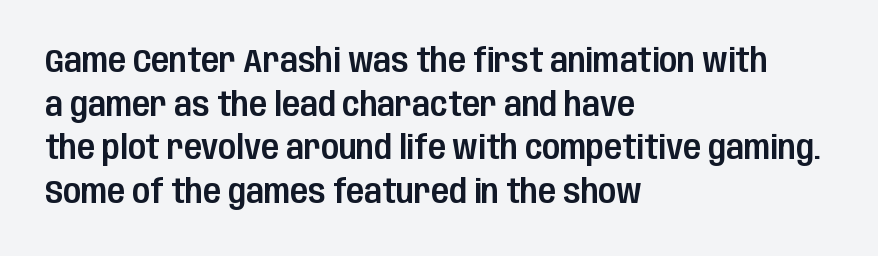
Alignment: flush left. The designer left line spacing at the default. You could not count columns in this text — the font is proportionally spaced. Serif or sans? Sans — the stroke terminals are bare. It's the straight-up-and-down kind of type.
